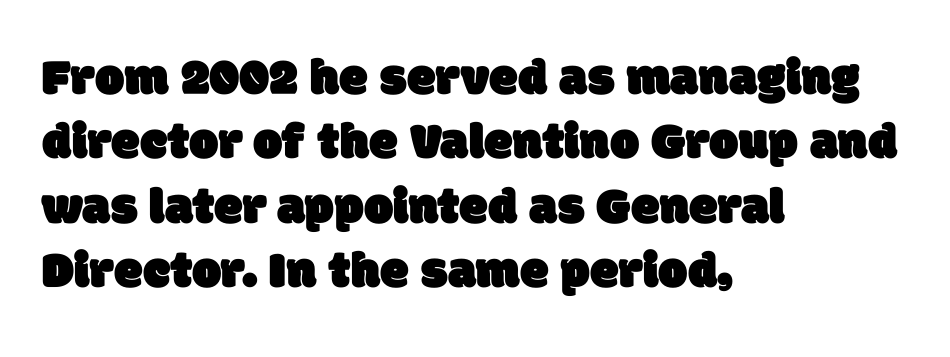
{"serif": "no", "width": "normal", "stroke_contrast": "low", "x_height": "large", "monospaced": "no", "underline": "no", "align": "left", "line_spacing_ratio": 1.24, "letter_spacing": "normal", "letter_spacing_em": 0.0, "glyph_px": 52}
